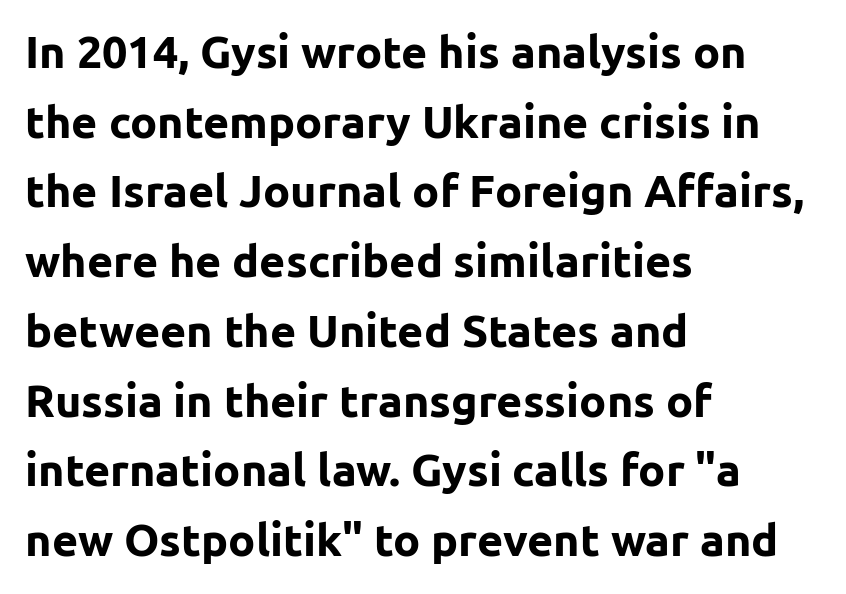
The foot of each line stays bare and open. Horizontal bands of white between lines are of average thickness. Each line starts at the same left margin while the right side varies. Designer's note — italics off, roman on. Observe the absence of serifs on each vertical stroke in this sample.
